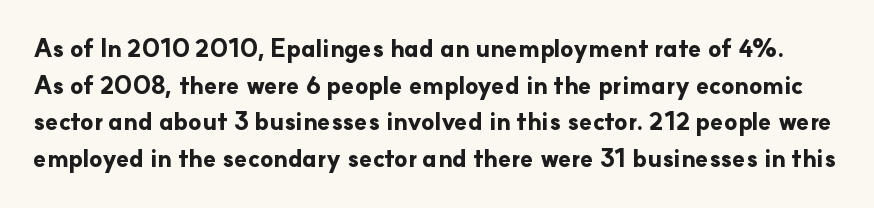
The image shows 24 px bold type, upright; set normal line spacing (1.53x), normal letter spacing, not underlined.
